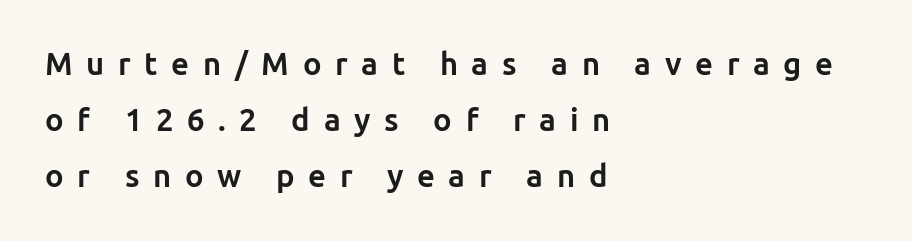
This sample has the flowing, uneven cadence of proportional lettering. The baseline area is clear. Type style note: lacks serifs. Spacing between characters has been opened up far beyond the box default.
